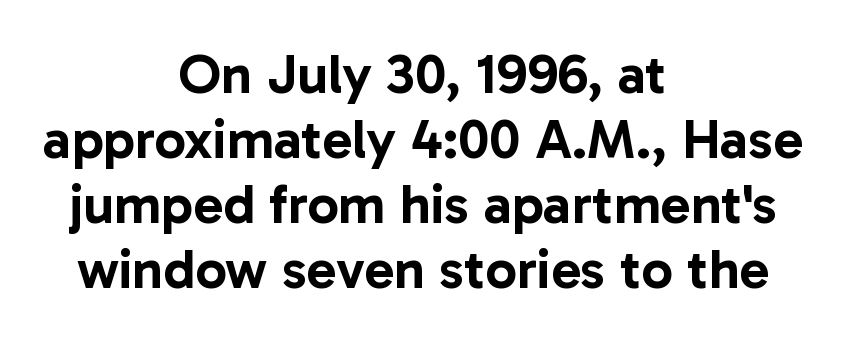
{"serif": "no", "italic": "no", "width": "normal", "stroke_contrast": "low", "x_height": "medium", "monospaced": "no", "underline": "no", "align": "center", "line_spacing_ratio": 1.16, "letter_spacing": "normal", "letter_spacing_em": 0.0, "glyph_px": 56}
